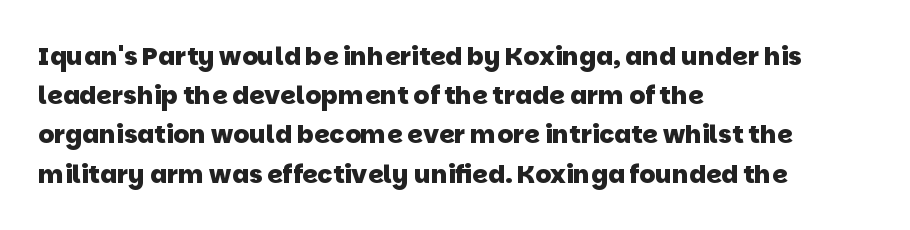
A dark, heavy texture on the line: the type is bold. There is no visible air inserted between adjacent glyphs. Glance below the letters and you will spot only blank space. Where is the straight margin? On the left. Baseline-to-baseline distance is the conventional proportion of letter height.
